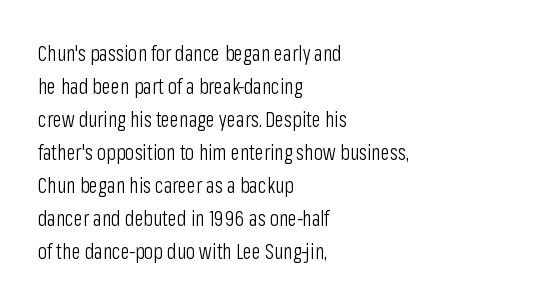
{"italic": "no", "bold": "no", "underline": "no", "align": "left", "line_spacing": "normal", "line_spacing_ratio": 1.57, "letter_spacing": "normal", "letter_spacing_em": 0.0, "glyph_px": 21}
